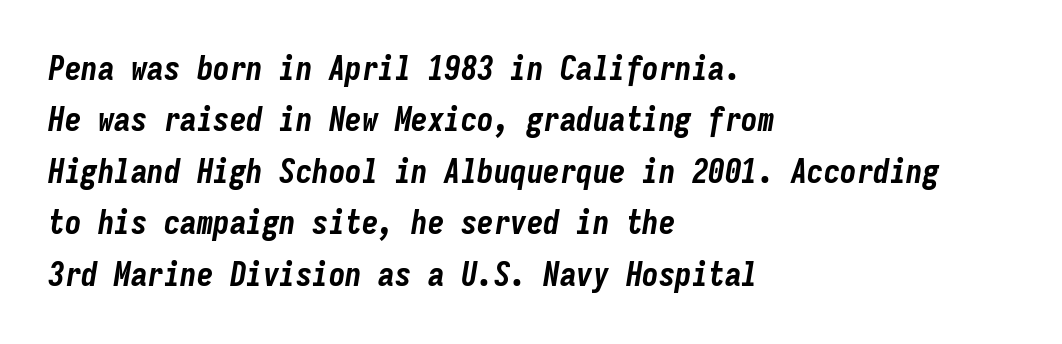
Q: Is the text bold? A: Yes.
Q: Is the text italic (slanted)? A: Yes, it leans right by about 9 degrees.
Q: Is the text underlined? A: No.
Q: How is the paragraph aligned? A: Left-aligned.
Q: Is the spacing between letters normal or unusually wide? A: Normal.
Q: Is the spacing between lines tight, normal or loose? A: Normal.
Q: Width (condensed, normal, or wide)? A: Condensed.
Q: Stroke contrast? A: Low.
Q: x-height? A: Medium.
Q: Monospaced? A: Yes.
